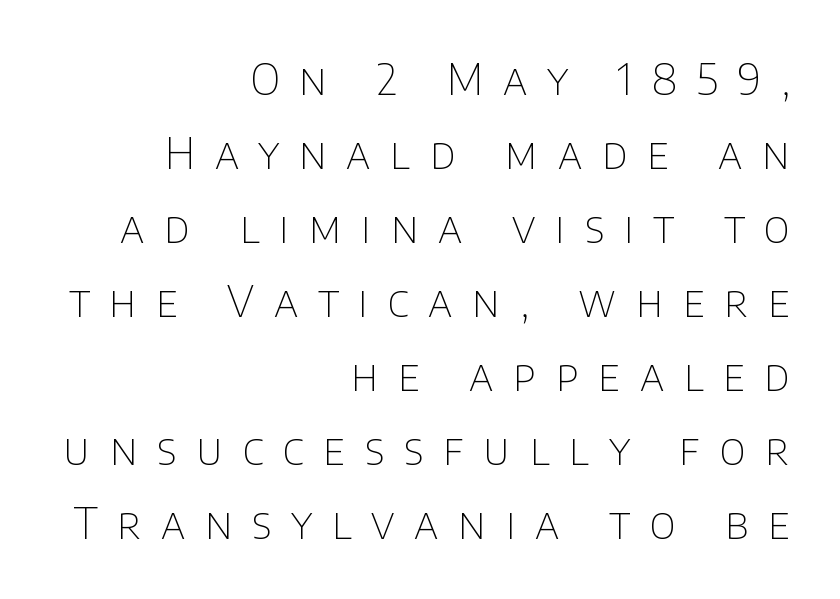
The image shows 43 px thin sans-serif type, upright; set right-aligned, line spacing 1.72x, unusually wide letter spacing (+0.46 em), not underlined; low stroke contrast and a large x-height.
